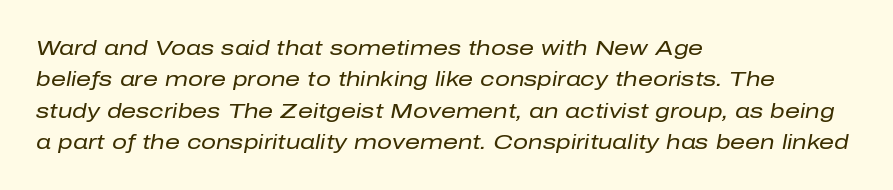
Interline gaps are of average width in this sample. The letters look calm and open, with moderate or lighter stems. Line starts are locked; line ends wander. The passage shown is not underscored anywhere.
